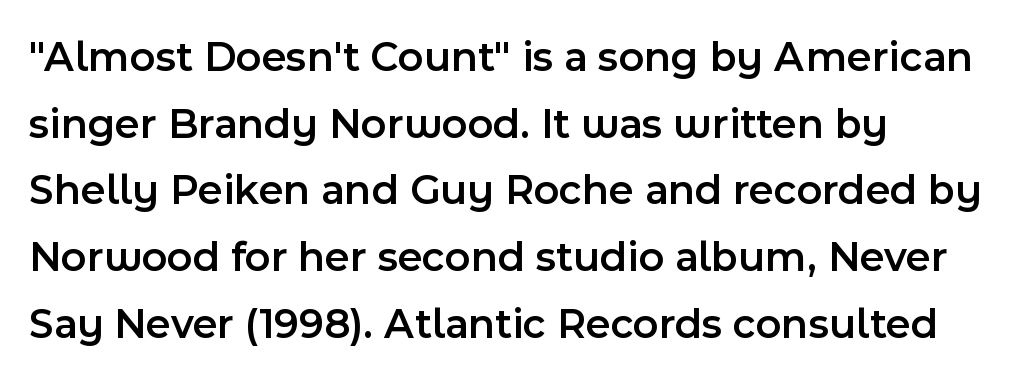
Students, note that the glyphs here touch the page at normal intervals. Line spacing here is normal. The rendering uses a semibold face; strokes are thickened but not to full bold. Do the characters align in a grid? No, the font is proportional.
